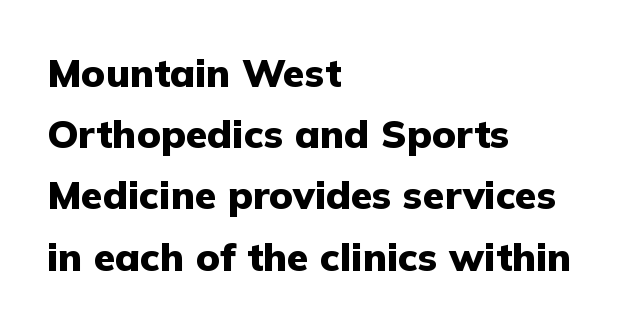
Q: Is the text bold? A: Yes.
Q: Is the text italic (slanted)? A: No, it is upright.
Q: Is the typeface a serif or a sans-serif typeface? A: Sans-serif.
Q: Is the text underlined? A: No.
Q: How is the paragraph aligned? A: Left-aligned.
Q: Is the spacing between letters normal or unusually wide? A: Normal.
Q: Is the spacing between lines tight, normal or loose? A: Normal.
Q: Width (condensed, normal, or wide)? A: Normal.
Q: Stroke contrast? A: Low.
Q: x-height? A: Medium.
Q: Monospaced? A: No.
